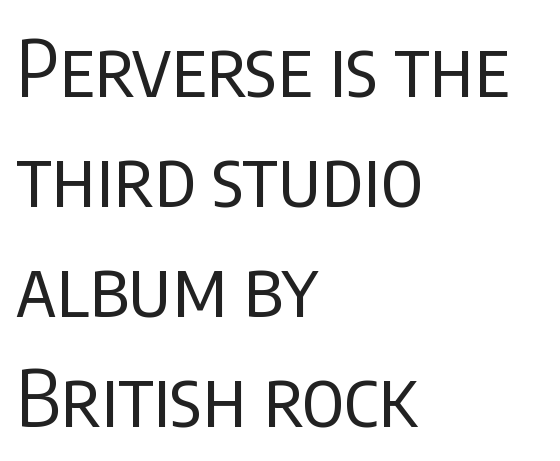
The image shows 78 px regular-weight, condensed sans-serif type, upright; set left-aligned, normal line spacing (1.41x), normal letter spacing, not underlined; low stroke contrast and a large x-height.
